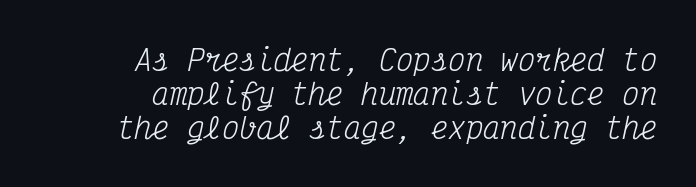
Q: Is the text bold? A: No.
Q: Is the text italic (slanted)? A: Yes, it leans right by about 12 degrees.
Q: Is the typeface a serif or a sans-serif typeface? A: Serif.
Q: Is the text underlined? A: No.
Q: How is the paragraph aligned? A: Right-aligned.
Q: Is the spacing between letters normal or unusually wide? A: Normal.
Q: Width (condensed, normal, or wide)? A: Condensed.
Q: Stroke contrast? A: Medium.
Q: x-height? A: Medium.
Q: Monospaced? A: Yes.
